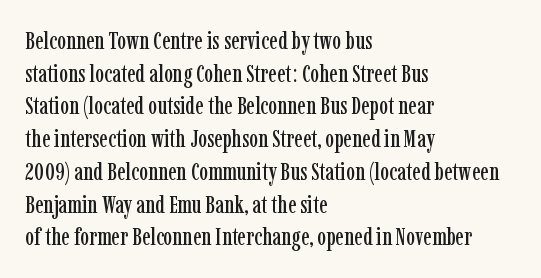
The image shows 25 px text type, upright; set left-aligned, normal line spacing (1.31x), normal letter spacing, not underlined.
